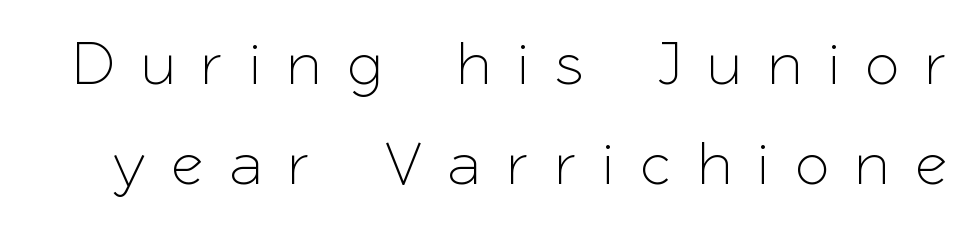
Q: Is the text italic (slanted)? A: No, it is upright.
Q: Is the typeface a serif or a sans-serif typeface? A: Sans-serif.
Q: Is the text underlined? A: No.
Q: Is the spacing between letters normal or unusually wide? A: Unusually wide.
Q: Is the spacing between lines tight, normal or loose? A: Normal.
Q: Width (condensed, normal, or wide)? A: Normal.
Q: Stroke contrast? A: Low.
Q: x-height? A: Medium.
Q: Monospaced? A: No.
